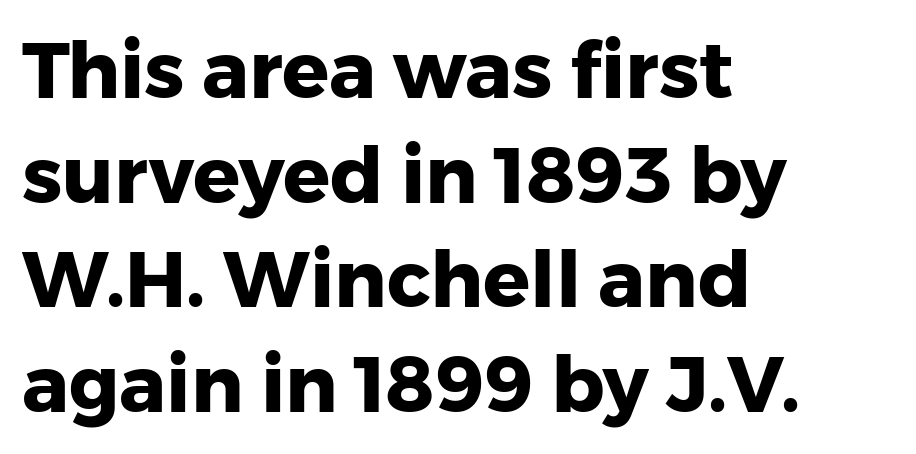
Vertically, the passage feels balanced, rows spaced as you'd expect. Strokes here are thick enough to call this a true bold. The passage shown is typed in a proportional face where columns would drift. Is the letter spacing exaggerated? No — it looks like the ordinary default. Regarding serifs, this sample does without them. The area under the type is left untouched.
